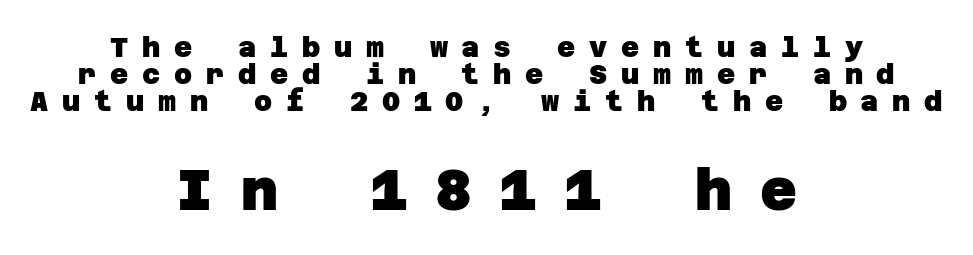
Q: Is the text bold? A: Yes.
Q: Is the typeface a serif or a sans-serif typeface? A: Sans-serif.
Q: Is the text underlined? A: No.
Q: How is the paragraph aligned? A: Centered.
Q: Is the spacing between letters normal or unusually wide? A: Unusually wide.
Q: Is the spacing between lines tight, normal or loose? A: Tight.
Q: Which block of text is set in a larger size, the first (top) or the second (bottom)? A: The second (bottom) one.
Q: Width (condensed, normal, or wide)? A: Normal.
Q: Stroke contrast? A: Low.
Q: x-height? A: Large.
